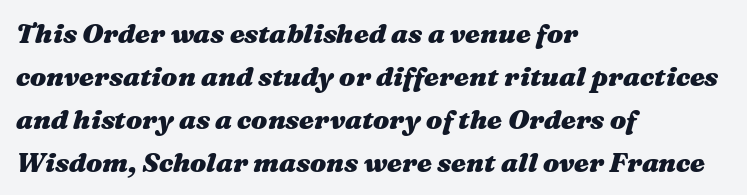
The image shows 27 px bold type, italic (leaning right); set left-aligned, normal line spacing (1.59x), normal letter spacing, not underlined.
